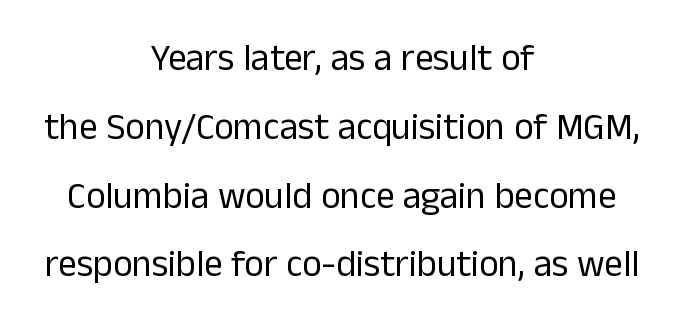
{"serif": "no", "italic": "no", "bold": "no", "weight": "regular", "width": "normal", "stroke_contrast": "low", "x_height": "medium", "monospaced": "no", "underline": "no", "align": "center", "line_spacing_ratio": 1.86, "letter_spacing": "normal", "letter_spacing_em": 0.0, "glyph_px": 37}
